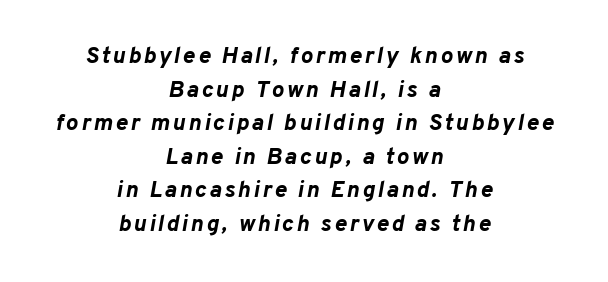
The image shows 23 px bold type, italic (leaning right); set centered, normal line spacing (1.46x), not underlined.
